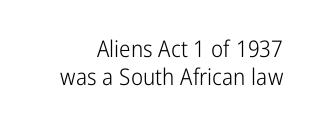
The image shows 23 px text type, upright; set line spacing 1.2x, normal letter spacing, not underlined.
